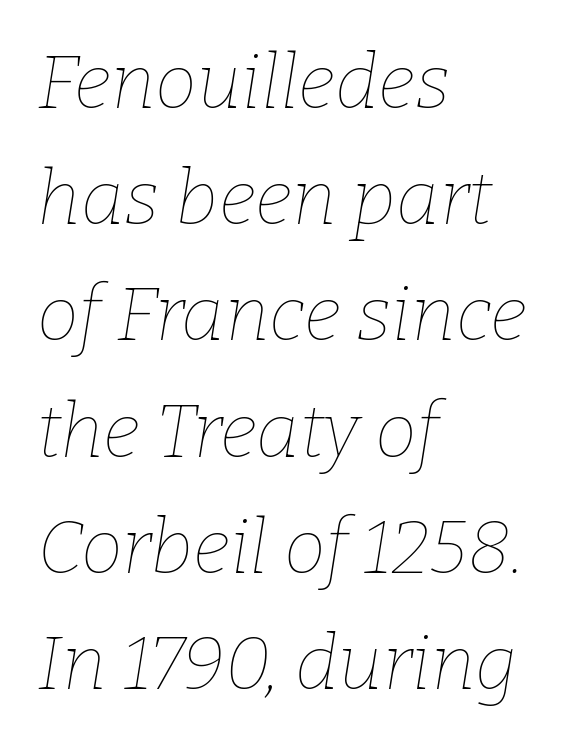
Q: Is the text bold? A: No.
Q: Is the text italic (slanted)? A: Yes, it leans right by about 9 degrees.
Q: Is the text underlined? A: No.
Q: How is the paragraph aligned? A: Left-aligned.
Q: Is the spacing between letters normal or unusually wide? A: Normal.
Q: Is the spacing between lines tight, normal or loose? A: Normal.
Q: Width (condensed, normal, or wide)? A: Normal.
Q: Stroke contrast? A: Low.
Q: x-height? A: Medium.
Q: Monospaced? A: No.
